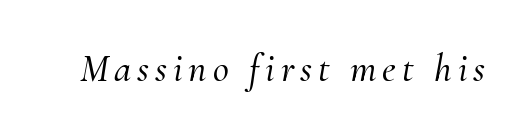
The image shows 39 px serif type, italic (leaning right); set not underlined; medium stroke contrast and a small x-height.
